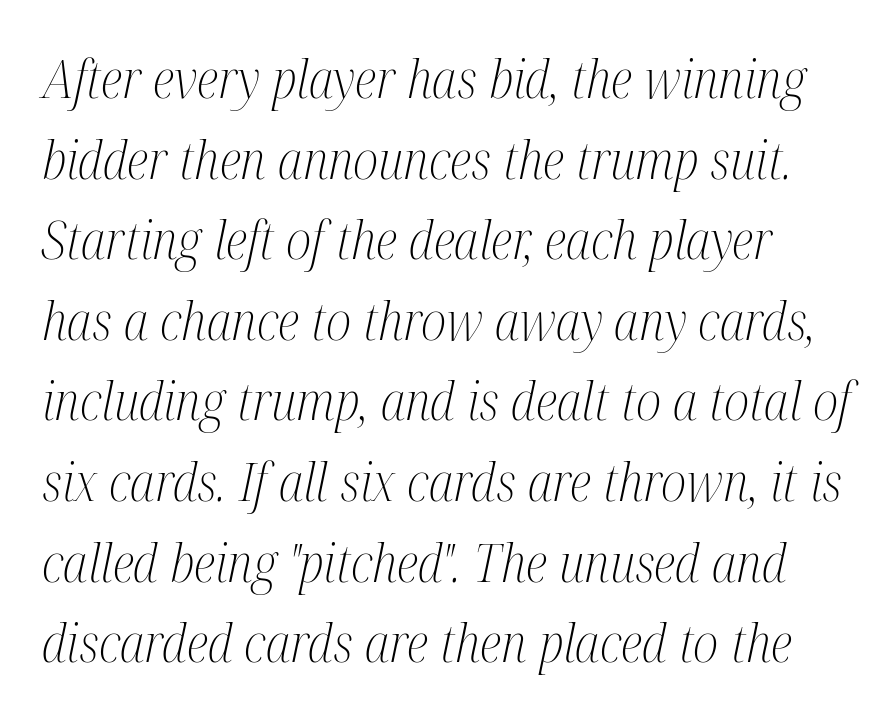
Q: Is the text bold? A: No.
Q: Is the text italic (slanted)? A: Yes, it leans right by about 12 degrees.
Q: Is the typeface a serif or a sans-serif typeface? A: Serif.
Q: Is the text underlined? A: No.
Q: Is the spacing between letters normal or unusually wide? A: Normal.
Q: Is the spacing between lines tight, normal or loose? A: Normal.
Q: Width (condensed, normal, or wide)? A: Condensed.
Q: Stroke contrast? A: Medium.
Q: x-height? A: Medium.
Q: Monospaced? A: No.
